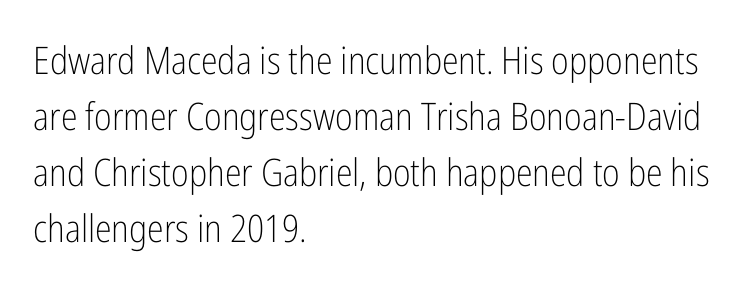
{"serif": "no", "italic": "no", "bold": "no", "weight": "light", "width": "condensed", "stroke_contrast": "low", "x_height": "medium", "monospaced": "no", "underline": "no", "align": "left", "line_spacing": "normal", "line_spacing_ratio": 1.47, "letter_spacing": "normal", "letter_spacing_em": 0.0, "glyph_px": 38}
